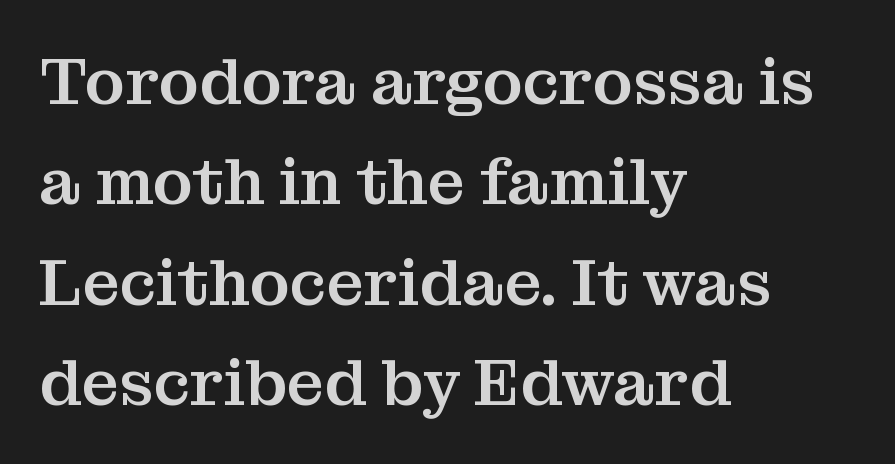
The image shows 66 px serif type, upright; set left-aligned, normal line spacing (1.52x), normal letter spacing, not underlined; medium stroke contrast and a medium x-height.
